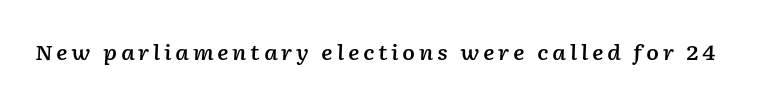
Style check: oblique. This rendering features lettering with no underline. Compared with an ordinary text face, these strokes are moderately heavier — a semibold.
